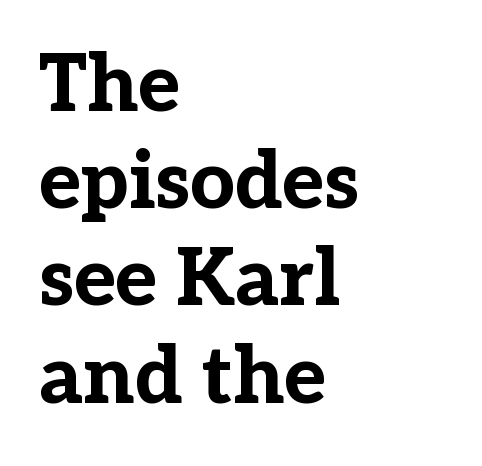
Q: Is the text bold? A: Yes.
Q: Is the text italic (slanted)? A: No, it is upright.
Q: Is the typeface a serif or a sans-serif typeface? A: Serif.
Q: Is the text underlined? A: No.
Q: How is the paragraph aligned? A: Left-aligned.
Q: Is the spacing between letters normal or unusually wide? A: Normal.
Q: Width (condensed, normal, or wide)? A: Normal.
Q: Stroke contrast? A: Low.
Q: x-height? A: Medium.
Q: Monospaced? A: No.
